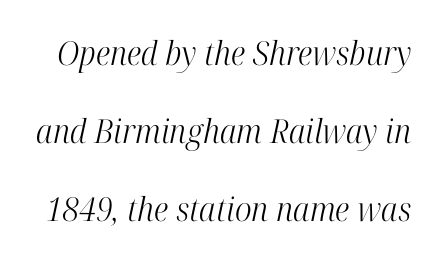
Q: Is the text bold? A: No.
Q: Is the text italic (slanted)? A: Yes, it leans right by about 12 degrees.
Q: Is the typeface a serif or a sans-serif typeface? A: Serif.
Q: Is the text underlined? A: No.
Q: Is the spacing between letters normal or unusually wide? A: Normal.
Q: Is the spacing between lines tight, normal or loose? A: Loose.
Q: Width (condensed, normal, or wide)? A: Condensed.
Q: Stroke contrast? A: High.
Q: x-height? A: Medium.
Q: Monospaced? A: No.
